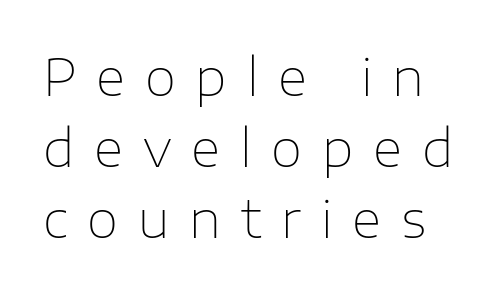
The weight tops out at a normal text grade. It's the straight-up-and-down kind of type. Caption: expanded tracking, letters set apart. Each row of text sits above clean, open space. Character widths vary here, with narrow letters taking less room than wide ones.
